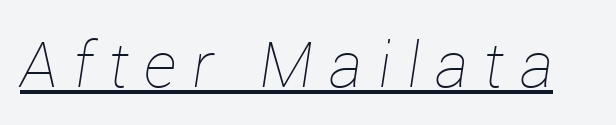
{"italic": "yes", "lean": "right", "slant_degrees": 12, "bold": "no", "weight": "thin", "width": "normal", "stroke_contrast": "low", "x_height": "medium", "monospaced": "no", "underline": "yes", "letter_spacing": "wide", "letter_spacing_em": 0.25, "glyph_px": 63}
